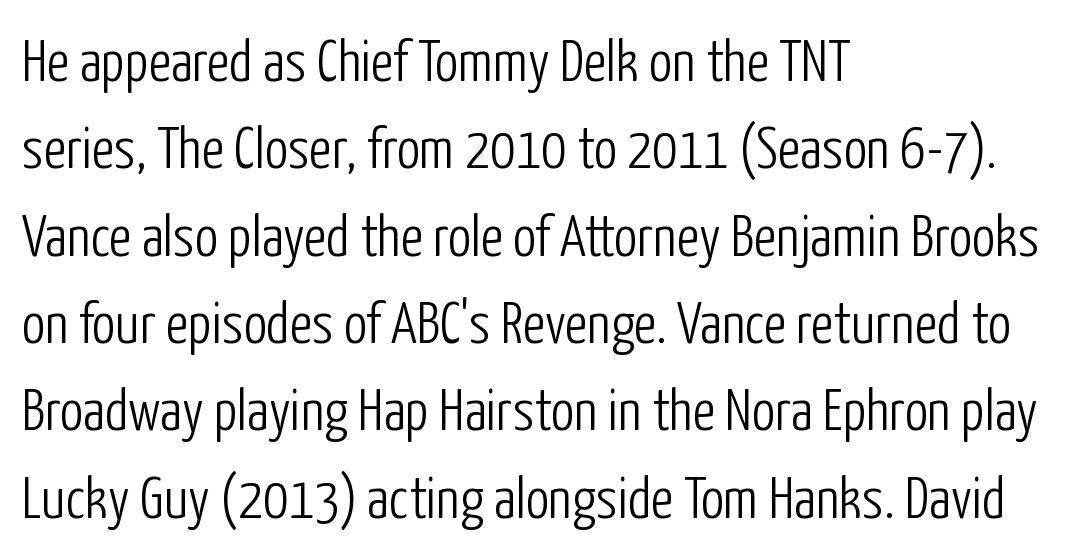
How are the letters spaced? Ordinarily, with no added tracking. Vertical spacing — default. A typesetter would call this proportional, since set widths differ per character. Leftover space on each line is placed entirely after the last word. The type sits square on the baseline with zero lean. The passage shown is not underscored anywhere.
